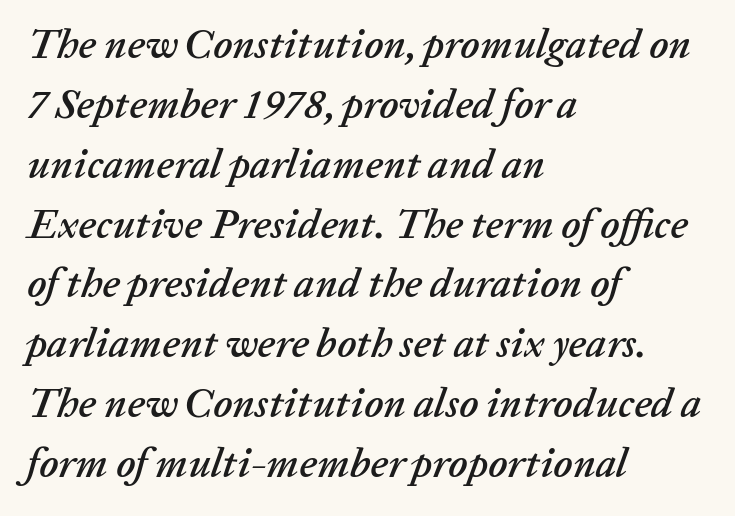
{"italic": "yes", "lean": "right", "slant_degrees": 20, "width": "normal", "stroke_contrast": "low", "x_height": "medium", "monospaced": "no", "underline": "no", "align": "left", "line_spacing": "normal", "line_spacing_ratio": 1.46, "letter_spacing": "normal", "letter_spacing_em": 0.0, "glyph_px": 41}
